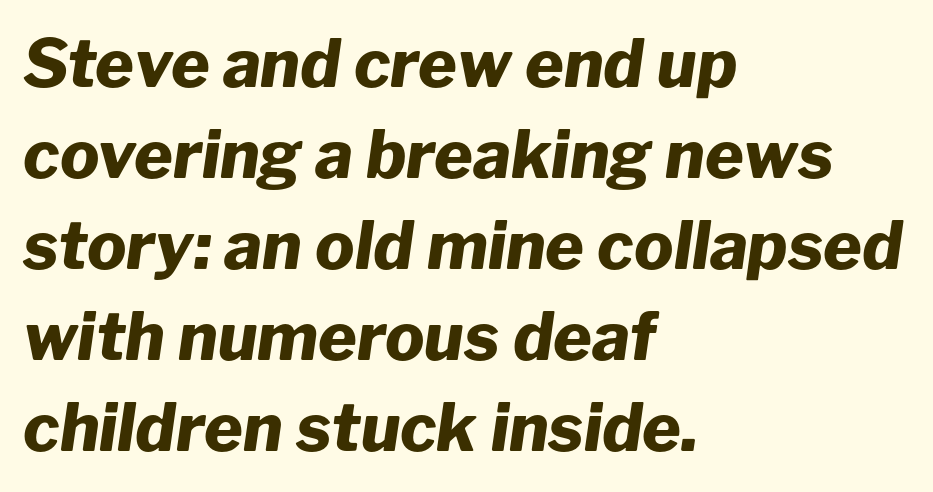
The image shows 66 px heavy type, italic (leaning right); set left-aligned, normal line spacing (1.38x), normal letter spacing, not underlined; low stroke contrast and a medium x-height.
